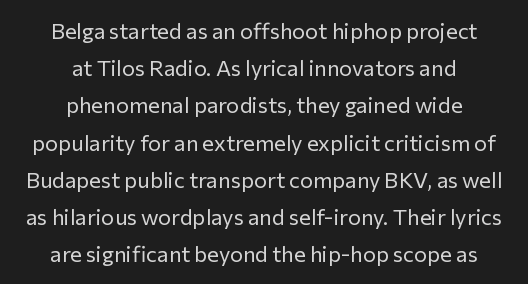
{"italic": "no", "bold": "no", "underline": "no", "align": "center", "line_spacing": "normal", "line_spacing_ratio": 1.69, "letter_spacing": "normal", "letter_spacing_em": 0.0, "glyph_px": 22}
